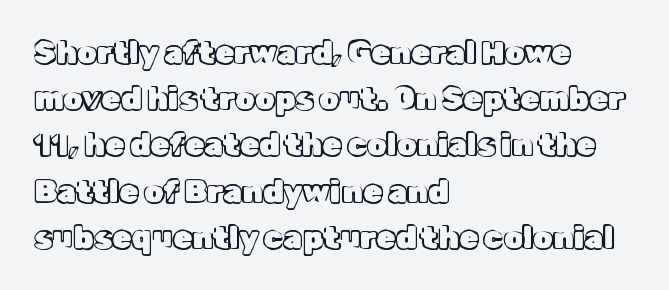
The image shows 31 px text type, upright; set left-aligned, normal line spacing (1.49x), normal letter spacing, not underlined; a medium x-height.
